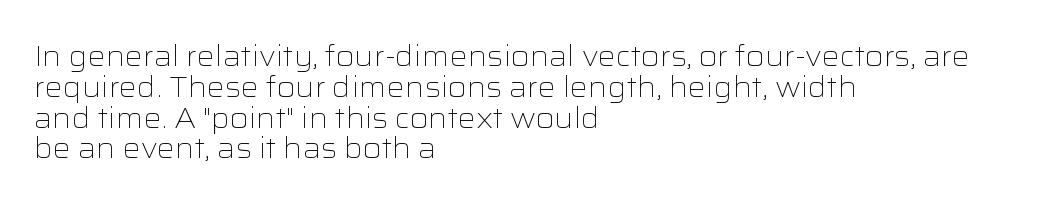
{"serif": "no", "italic": "no", "bold": "no", "weight": "light", "width": "wide", "stroke_contrast": "low", "x_height": "medium", "monospaced": "no", "underline": "no", "align": "left", "line_spacing": "tight", "line_spacing_ratio": 1.1, "letter_spacing": "normal", "letter_spacing_em": 0.0, "glyph_px": 28}
